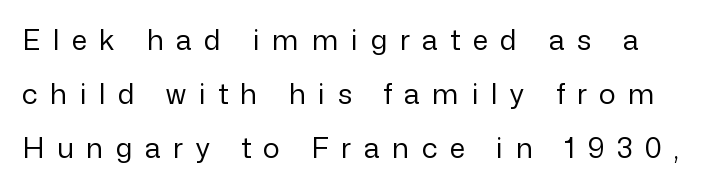
This sample uses expanded letter spacing, leaving extra air between glyphs. Weight: in the light-to-regular range. Note the varied advance widths — an 'i' is clearly narrower than an 'm'. Each letter's strokes conclude bluntly, with no projecting serifs.
